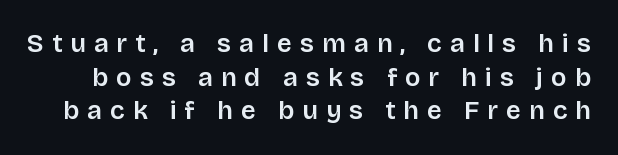
Q: Is the text italic (slanted)? A: No, it is upright.
Q: Is the text underlined? A: No.
Q: Is the spacing between letters normal or unusually wide? A: Unusually wide.
Q: Is the spacing between lines tight, normal or loose? A: Normal.
